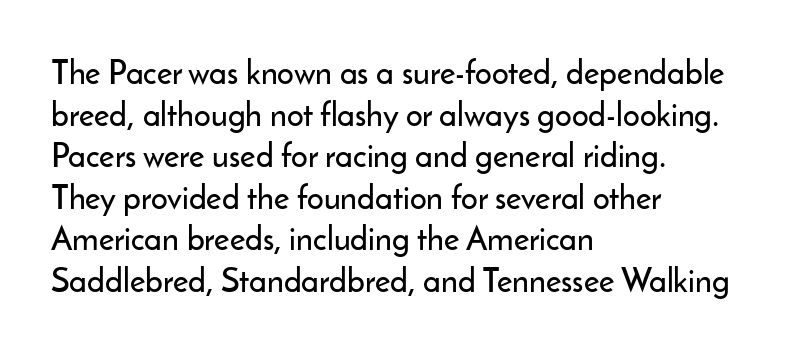
Q: Is the text italic (slanted)? A: No, it is upright.
Q: Is the typeface a serif or a sans-serif typeface? A: Sans-serif.
Q: Is the text underlined? A: No.
Q: How is the paragraph aligned? A: Left-aligned.
Q: Is the spacing between letters normal or unusually wide? A: Normal.
Q: Is the spacing between lines tight, normal or loose? A: Normal.
Q: Width (condensed, normal, or wide)? A: Normal.
Q: Stroke contrast? A: Low.
Q: x-height? A: Small.
Q: Monospaced? A: No.
